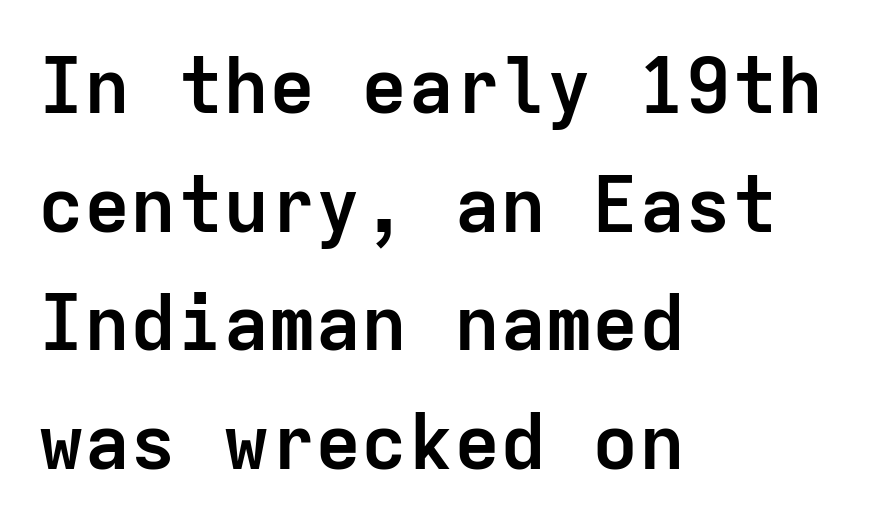
{"serif": "no", "italic": "no", "bold": "yes", "weight": "semibold", "width": "normal", "stroke_contrast": "low", "x_height": "medium", "monospaced": "yes", "underline": "no", "align": "left", "line_spacing": "normal", "line_spacing_ratio": 1.54, "letter_spacing": "normal", "letter_spacing_em": 0.0, "glyph_px": 77}
